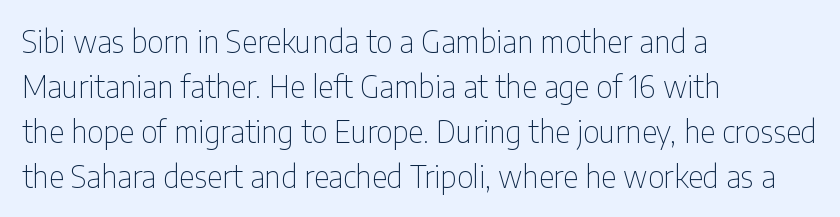
The image shows 30 px thin, condensed sans-serif type, upright; set left-aligned, normal line spacing (1.5x), normal letter spacing, not underlined; low stroke contrast and a medium x-height.
